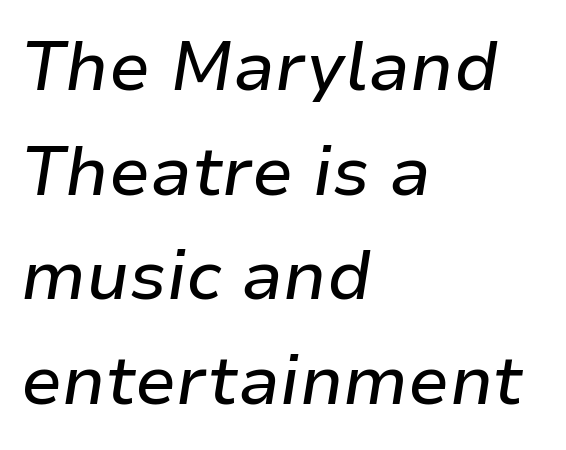
The image shows 68 px text type, italic (leaning right); set left-aligned, normal line spacing (1.54x), normal letter spacing, not underlined; low stroke contrast and a medium x-height.
